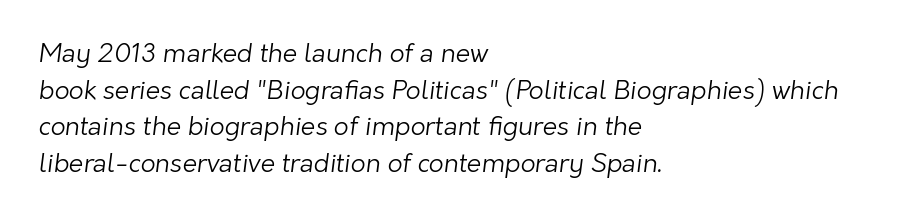
The image shows 26 px text type; set left-aligned, normal line spacing (1.41x), normal letter spacing, not underlined.
